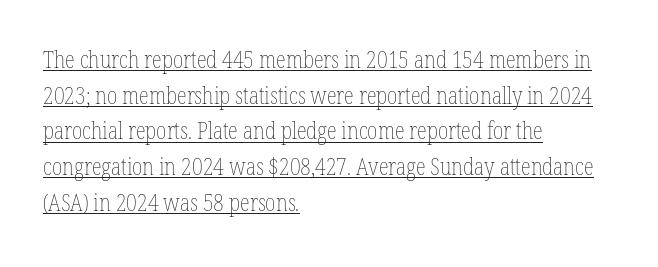
The words here are underlined. The font's upright variant was chosen for this text. The rendering uses a moderate line-height, typical for paragraphs. The letters sit at their default tracking, neither squeezed nor spread. Bold? No — there's no thickening of the strokes. One-word summary of the alignment: left.
